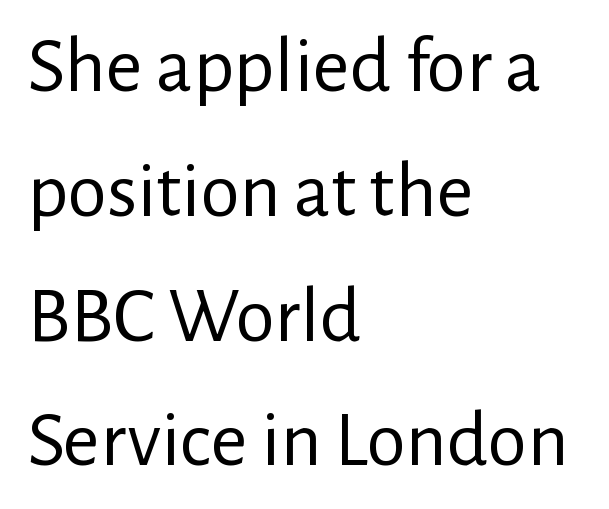
Q: Is the text bold? A: No.
Q: Is the text italic (slanted)? A: No, it is upright.
Q: Is the typeface a serif or a sans-serif typeface? A: Sans-serif.
Q: Is the text underlined? A: No.
Q: How is the paragraph aligned? A: Left-aligned.
Q: Is the spacing between letters normal or unusually wide? A: Normal.
Q: Is the spacing between lines tight, normal or loose? A: Normal.
Q: Width (condensed, normal, or wide)? A: Normal.
Q: Stroke contrast? A: Low.
Q: x-height? A: Medium.
Q: Monospaced? A: No.
